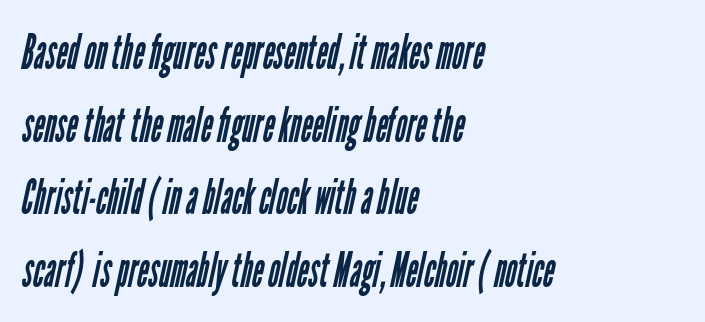
The letters advance in unequal steps, a hallmark of proportional type. Line beginnings align vertically; line endings do not. Each new line begins a customary step beneath the previous one. Lines of text with bare space underneath.
